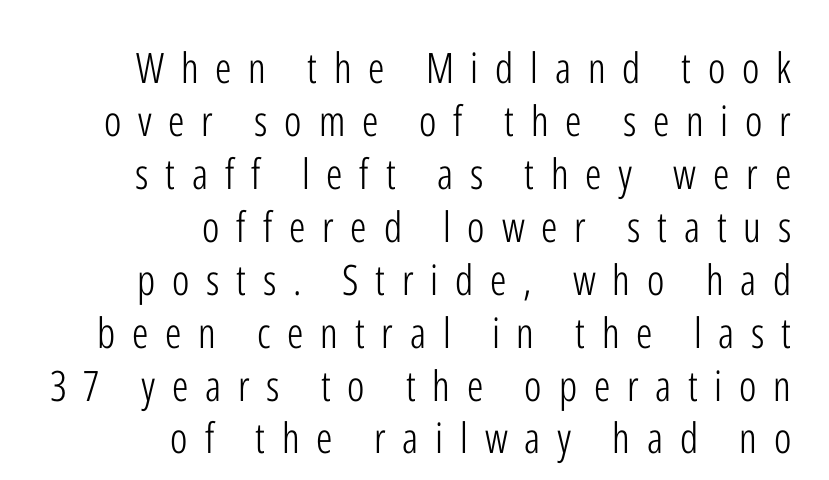
Italic: no, the glyphs are upright roman. Is this a fixed-width face? No — the glyphs have proportional, varying widths. The passage shown has open, widely tracked lettering throughout. Letters have the restrained weight of plain body copy at most.
